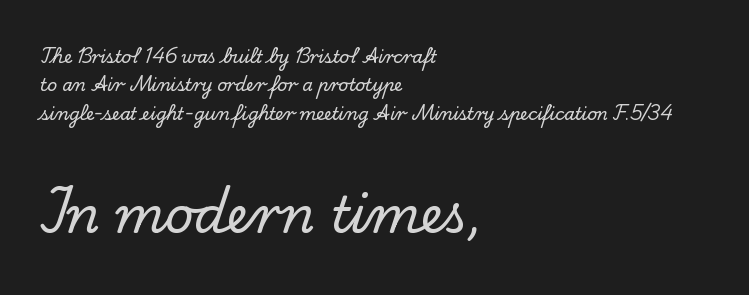
You could call the tracking neutral — neither tight nor loose. Casual observation: everything's shoved over to the left. Typesetter's note — lower block bumped up in size, upper block left smaller. Rows of type keep a routine distance in the vertical direction.
